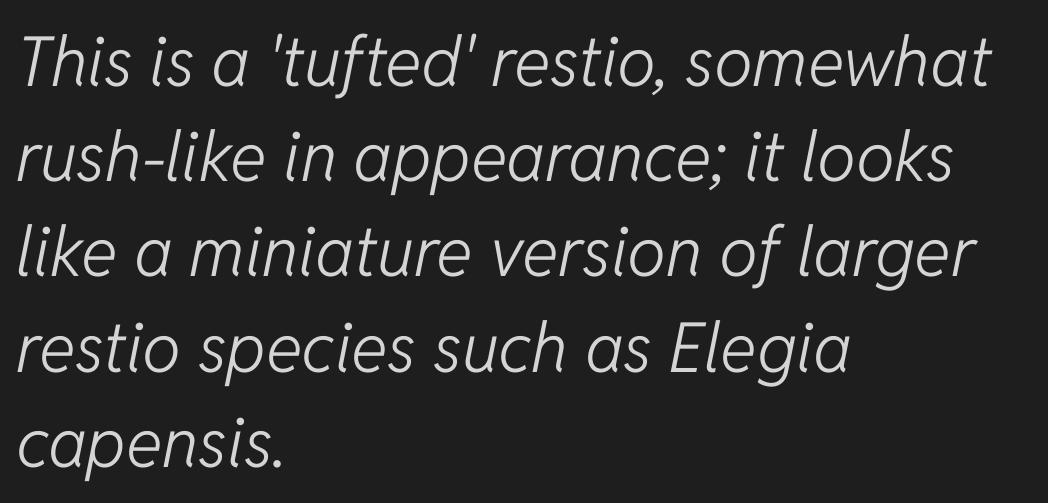
The leading is moderate, giving the passage an even texture. No word sits above an underline. Caption: multi-line text, flush left, ragged right. The rendering uses natural spacing where letterforms have individual widths. These glyphs show unthickened strokes, regular width or finer.
